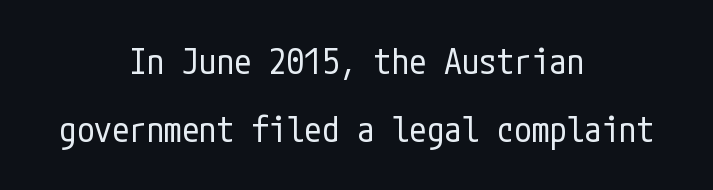
Q: Is the text bold? A: No.
Q: Is the text italic (slanted)? A: No, it is upright.
Q: Is the typeface a serif or a sans-serif typeface? A: Sans-serif.
Q: Is the text underlined? A: No.
Q: How is the paragraph aligned? A: Centered.
Q: Is the spacing between letters normal or unusually wide? A: Normal.
Q: Is the spacing between lines tight, normal or loose? A: Loose.
Q: Width (condensed, normal, or wide)? A: Condensed.
Q: Stroke contrast? A: Low.
Q: x-height? A: Medium.
